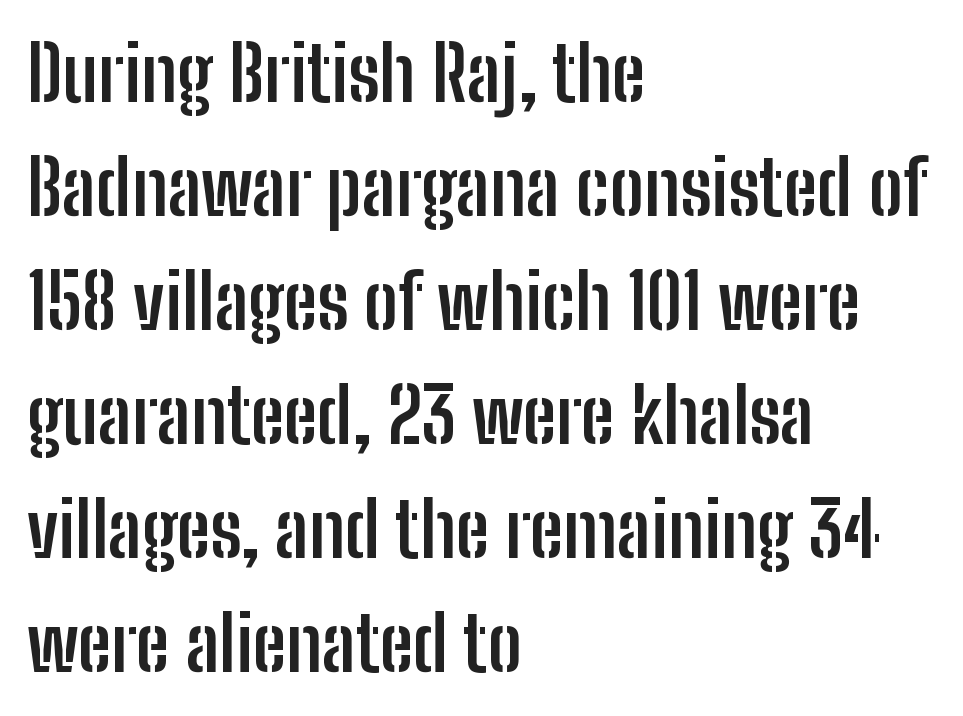
The image shows 76 px semibold, condensed sans-serif type, upright; set left-aligned, normal line spacing (1.5x), normal letter spacing, not underlined; low stroke contrast and a medium x-height.
